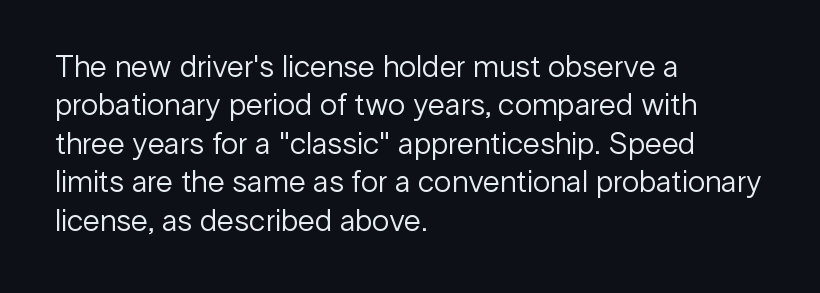
{"serif": "no", "italic": "no", "bold": "no", "weight": "regular", "width": "normal", "stroke_contrast": "low", "x_height": "medium", "monospaced": "no", "underline": "no", "align": "left", "line_spacing_ratio": 1.24, "letter_spacing": "normal", "letter_spacing_em": 0.0, "glyph_px": 31}
